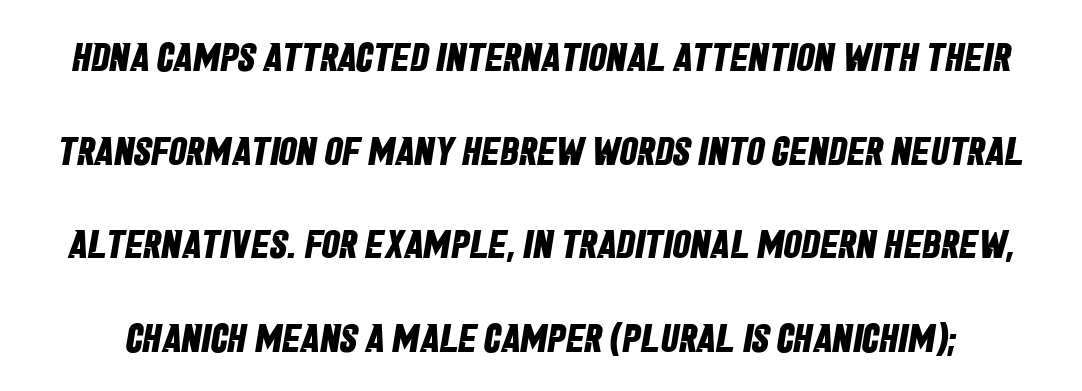
Q: Is the text bold? A: Yes.
Q: Is the typeface a serif or a sans-serif typeface? A: Sans-serif.
Q: Is the text underlined? A: No.
Q: Is the spacing between letters normal or unusually wide? A: Normal.
Q: Is the spacing between lines tight, normal or loose? A: Loose.
Q: Width (condensed, normal, or wide)? A: Condensed.
Q: Stroke contrast? A: Low.
Q: x-height? A: Large.
Q: Monospaced? A: No.
